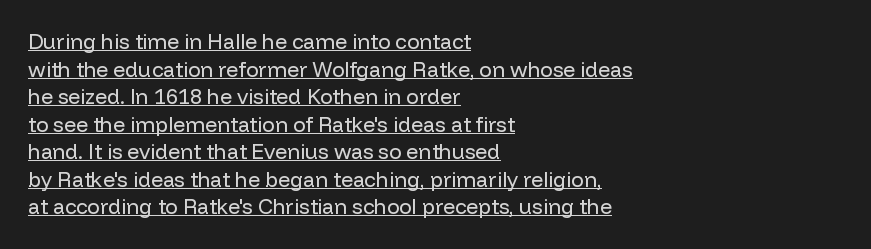
The image shows 21 px text type, upright; set left-aligned, normal line spacing (1.31x), normal letter spacing, underlined.
